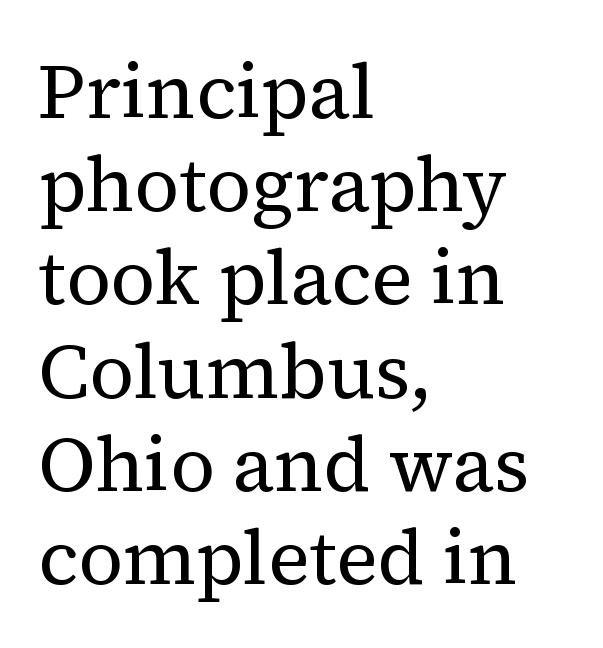
No extra ink here — the face is not bold. I'd call this a serif setting — the letters wear small feet. The type is set solid horizontally, with unmodified tracking. Does the lettering tilt? It doesn't — this is upright. A bare baseline throughout the passage. Every row of glyphs begins at an identical x-position on the left.
